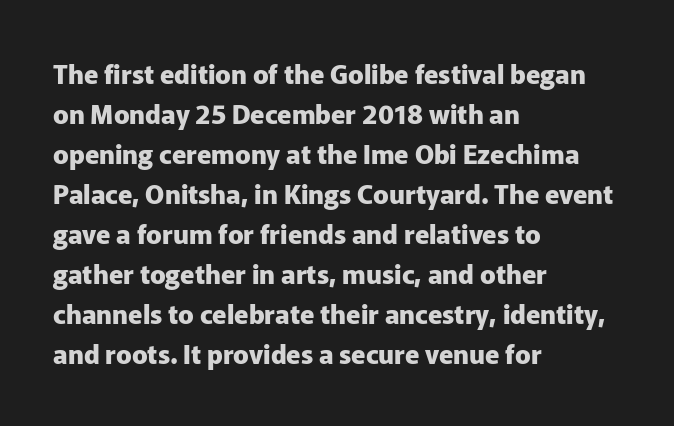
Q: Is the text bold? A: Yes.
Q: Is the text italic (slanted)? A: No, it is upright.
Q: Is the text underlined? A: No.
Q: How is the paragraph aligned? A: Left-aligned.
Q: Is the spacing between letters normal or unusually wide? A: Normal.
Q: Is the spacing between lines tight, normal or loose? A: Normal.
